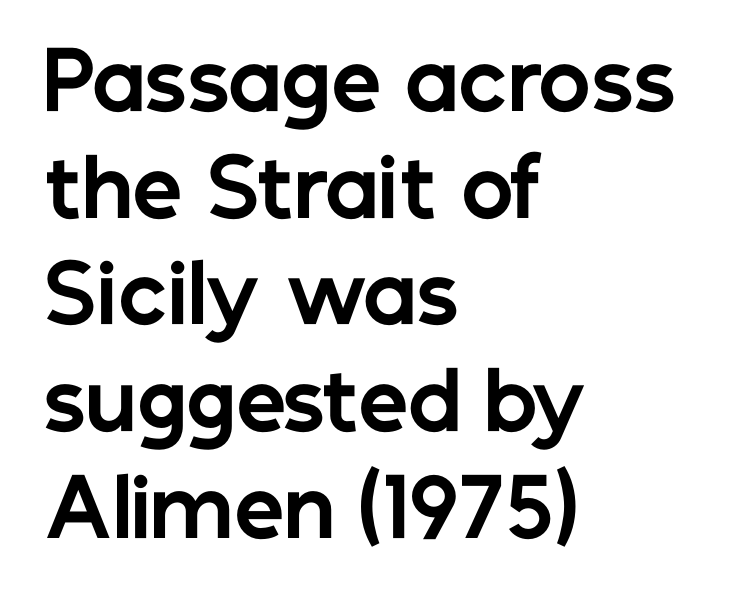
The image shows 79 px bold sans-serif type, upright; set left-aligned, normal line spacing (1.35x), normal letter spacing, not underlined; low stroke contrast and a medium x-height.
